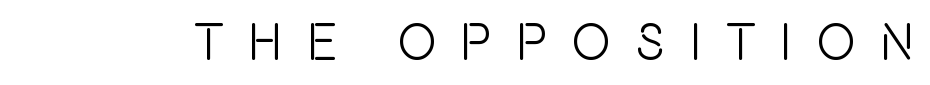
Q: Is the text italic (slanted)? A: No, it is upright.
Q: Is the typeface a serif or a sans-serif typeface? A: Sans-serif.
Q: Is the text underlined? A: No.
Q: Is the spacing between letters normal or unusually wide? A: Unusually wide.
Q: Width (condensed, normal, or wide)? A: Condensed.
Q: x-height? A: Large.
Q: Monospaced? A: No.
